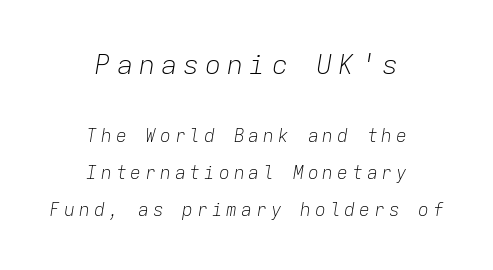
The area under the type is left untouched. Visually the block forms a symmetrical silhouette, jagged on both flanks. Slant detected: the letters are inclined. The font sits on the lighter half of the weight spectrum, regular included. The horizontal fit of the characters is loose and conspicuously gappy.
